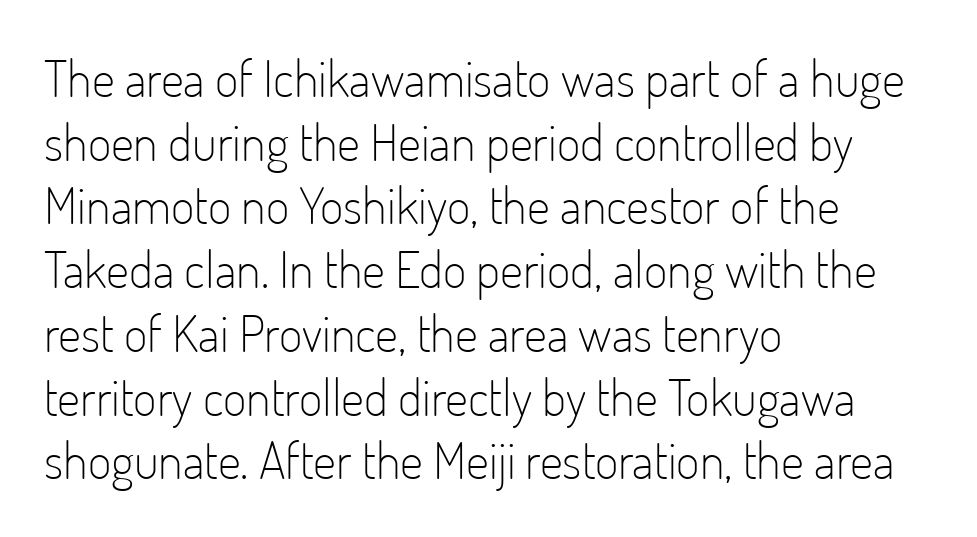
The image shows 51 px light, condensed sans-serif type, upright; set left-aligned, normal line spacing (1.25x), normal letter spacing, not underlined; low stroke contrast and a small x-height.
